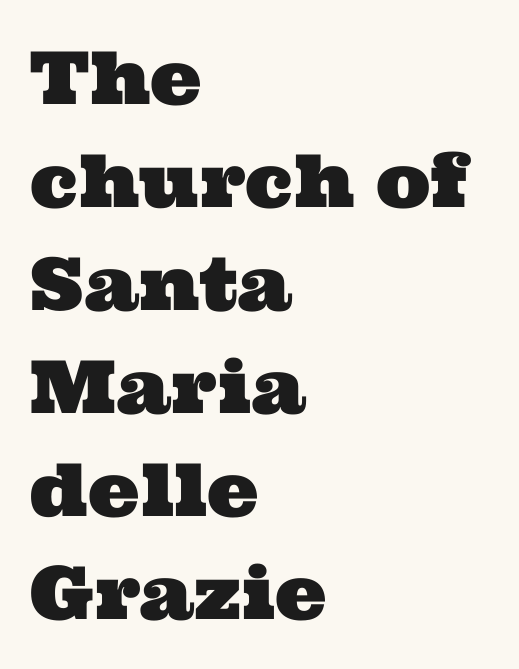
Just letters on the line, the space beneath them empty. The rendering uses natural spacing where letterforms have individual widths. The passage shown has conventional tracking throughout. Vertically, the passage feels balanced, rows spaced as you'd expect.
